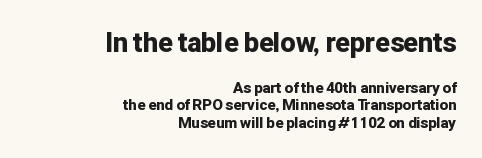
The image shows 27 px bold type, upright; set right-aligned, tight line spacing (1.14x), normal letter spacing, not underlined; the first (top) block is 1.8x larger.
